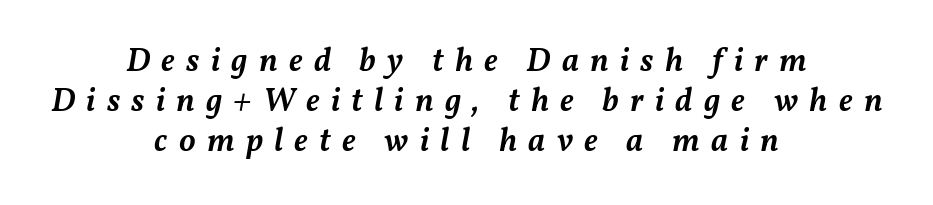
Q: Is the text bold? A: Semi-bold.
Q: Is the text italic (slanted)? A: Yes, it leans right by about 11 degrees.
Q: Is the text underlined? A: No.
Q: How is the paragraph aligned? A: Centered.
Q: Is the spacing between letters normal or unusually wide? A: Unusually wide.
Q: Width (condensed, normal, or wide)? A: Normal.
Q: Stroke contrast? A: Medium.
Q: x-height? A: Medium.
Q: Monospaced? A: No.
